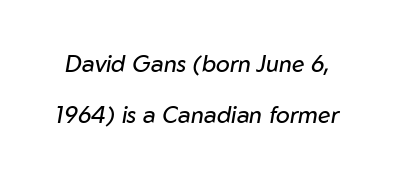
{"italic": "yes", "lean": "right", "slant_degrees": 10, "bold": "no", "underline": "no", "line_spacing": "loose", "line_spacing_ratio": 2.21, "letter_spacing": "normal", "letter_spacing_em": 0.0, "glyph_px": 23}
